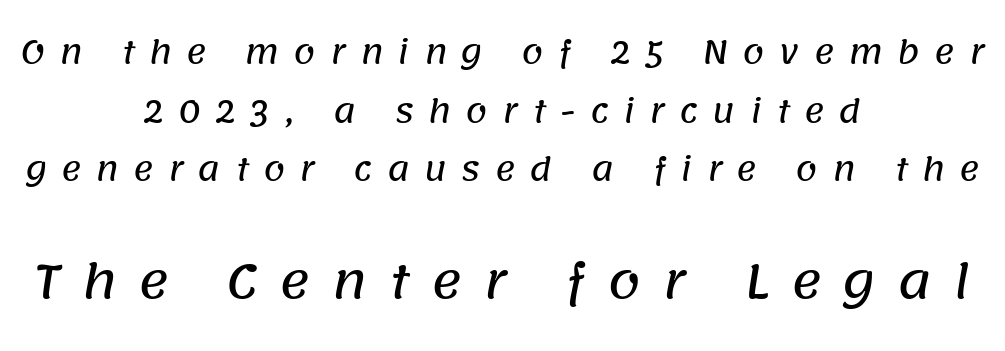
The image shows 47 px sans-serif type; set centered, line spacing 1.89x, unusually wide letter spacing (+0.46 em), not underlined; the second (bottom) block is 1.52x larger; low stroke contrast and a large x-height.
